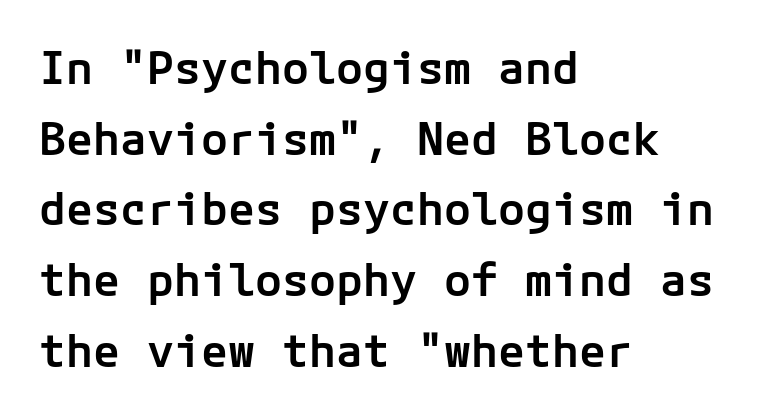
Words appear dense and cohesive because spacing is normal. The rendering shows plain stroke endings on the letterforms — a sans-serif design. The rows are spaced the way most documents space them. If you drew a ruler down the left edge, every line would touch it. Every letter is mildly thick-stroked: semibold rather than bold. No italicization has been applied; the sample stays upright.
